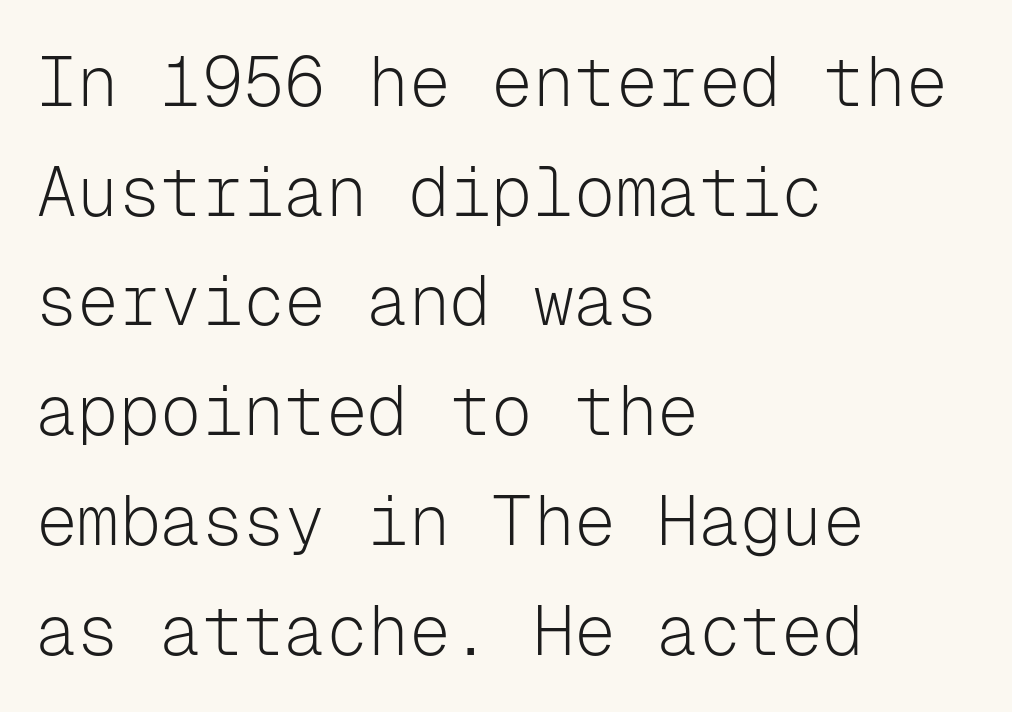
{"serif": "no", "italic": "no", "bold": "no", "weight": "light", "width": "normal", "stroke_contrast": "low", "x_height": "medium", "monospaced": "yes", "underline": "no", "align": "left", "line_spacing": "normal", "line_spacing_ratio": 1.59, "letter_spacing": "normal", "letter_spacing_em": 0.0, "glyph_px": 69}
